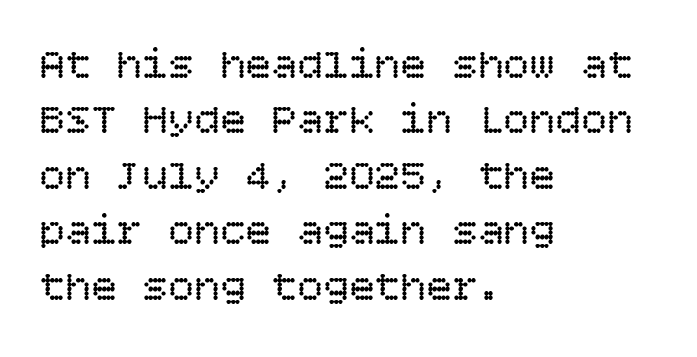
Default kerning and tracking; the words read as compact shapes. Stroke mass is kept to a normal reading level or below. The text block is weighted toward the left margin, trailing off unevenly rightward. Any mark beneath the type? The region is blank. Whoever set this chose a conventional vertical rhythm. Designer's note — italics off, roman on.
